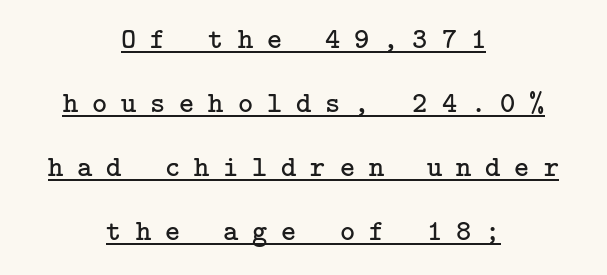
{"serif": "yes", "italic": "no", "bold": "no", "weight": "regular", "width": "normal", "stroke_contrast": "low", "x_height": "medium", "underline": "yes", "align": "center", "line_spacing": "loose", "line_spacing_ratio": 2.21, "letter_spacing": "wide", "letter_spacing_em": 0.48, "glyph_px": 29}
